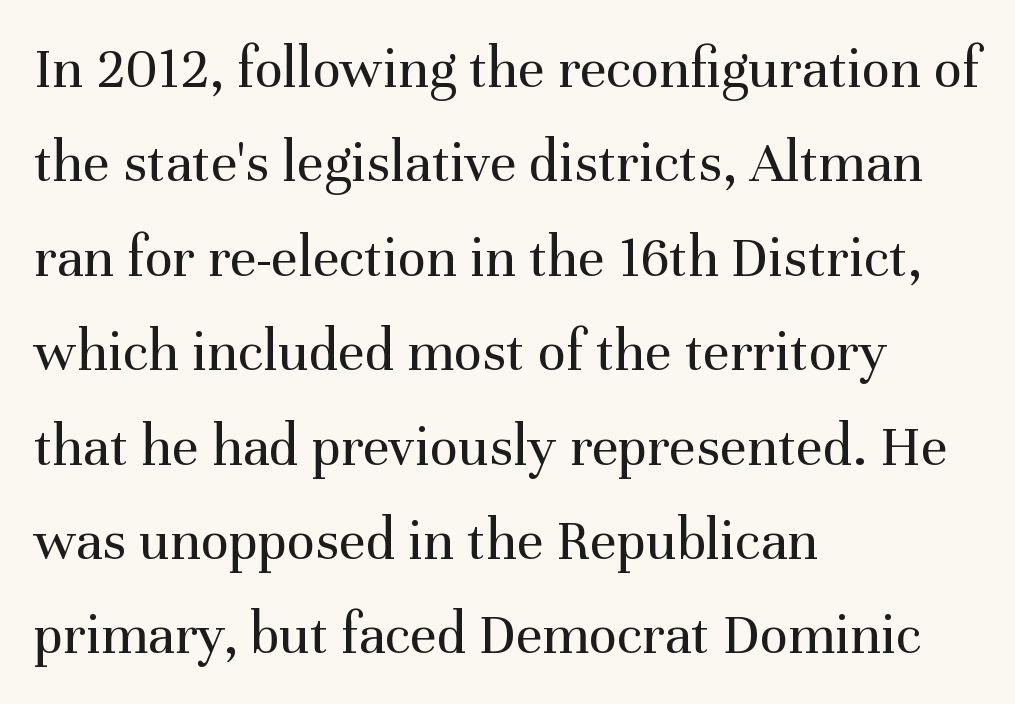
Notice how the stems are strictly vertical — no italics here. Horizontal bands of white between lines are of average thickness. Summary of weight: not heavy and not bold. Does the copy run flush right? No — it runs flush left.
